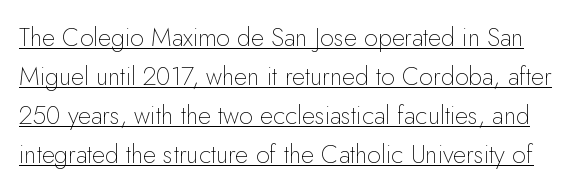
{"italic": "no", "bold": "no", "underline": "yes", "line_spacing": "normal", "line_spacing_ratio": 1.56, "letter_spacing": "normal", "letter_spacing_em": 0.0, "glyph_px": 25}
